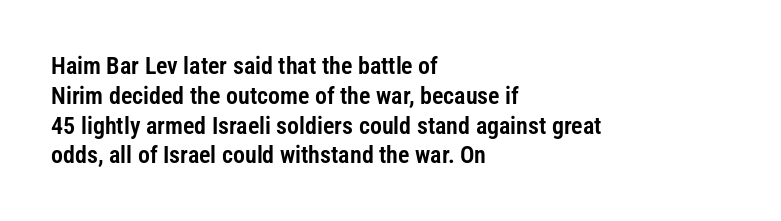
{"italic": "no", "underline": "no", "align": "left", "line_spacing_ratio": 1.24, "letter_spacing": "normal", "letter_spacing_em": 0.0, "glyph_px": 24}
